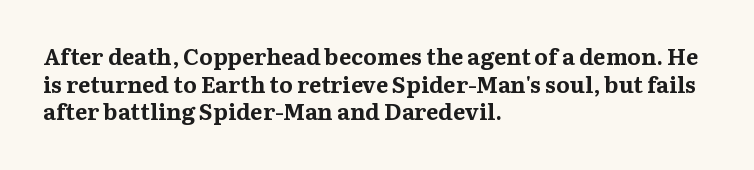
Q: Is the text bold? A: Yes.
Q: Is the text italic (slanted)? A: No, it is upright.
Q: Is the text underlined? A: No.
Q: How is the paragraph aligned? A: Left-aligned.
Q: Is the spacing between letters normal or unusually wide? A: Normal.
